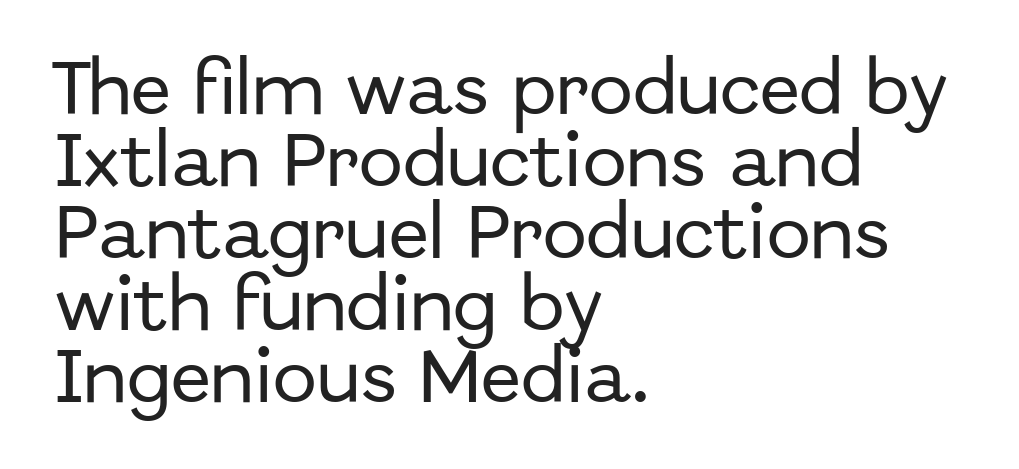
{"serif": "no", "italic": "no", "width": "normal", "stroke_contrast": "low", "x_height": "medium", "monospaced": "no", "underline": "no", "align": "left", "line_spacing_ratio": 1.22, "letter_spacing": "normal", "letter_spacing_em": 0.0, "glyph_px": 59}
